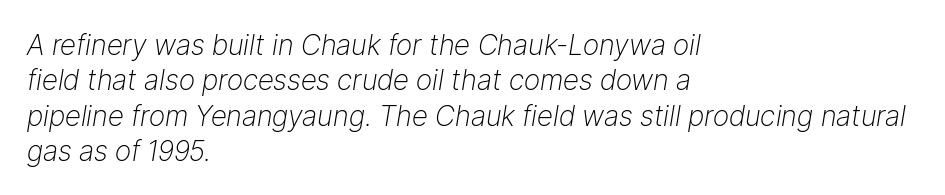
{"italic": "yes", "lean": "right", "slant_degrees": 9, "bold": "no", "weight": "light", "width": "normal", "stroke_contrast": "low", "x_height": "medium", "monospaced": "no", "underline": "no", "align": "left", "line_spacing": "normal", "line_spacing_ratio": 1.26, "letter_spacing": "normal", "letter_spacing_em": 0.0, "glyph_px": 28}
